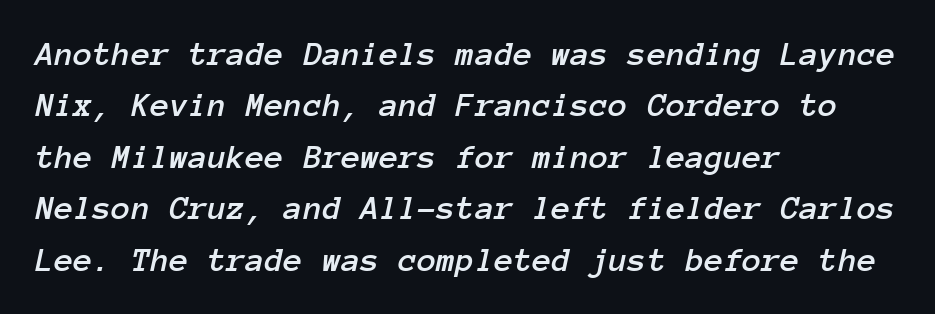
Q: Is the text italic (slanted)? A: Yes, it leans right by about 12 degrees.
Q: Is the text underlined? A: No.
Q: How is the paragraph aligned? A: Left-aligned.
Q: Is the spacing between letters normal or unusually wide? A: Normal.
Q: Is the spacing between lines tight, normal or loose? A: Normal.
Q: Width (condensed, normal, or wide)? A: Normal.
Q: Stroke contrast? A: Low.
Q: x-height? A: Medium.
Q: Monospaced? A: Yes.
